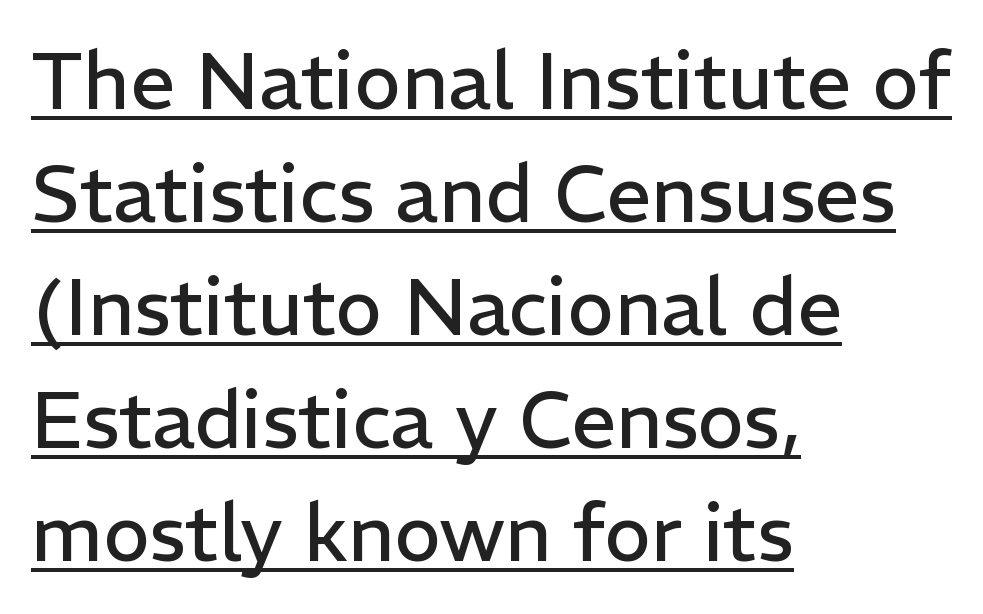
The image shows 79 px regular-weight sans-serif type, upright; set left-aligned, normal line spacing (1.43x), normal letter spacing, underlined; low stroke contrast and a medium x-height.
